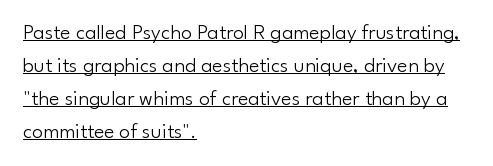
Q: Is the text bold? A: No.
Q: Is the text italic (slanted)? A: No, it is upright.
Q: Is the text underlined? A: Yes.
Q: How is the paragraph aligned? A: Left-aligned.
Q: Is the spacing between letters normal or unusually wide? A: Normal.
Q: Is the spacing between lines tight, normal or loose? A: Normal.
